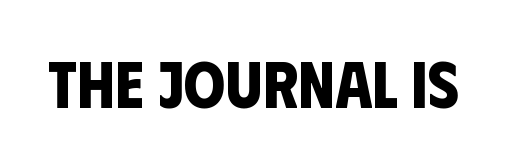
{"serif": "no", "bold": "yes", "weight": "bold", "width": "condensed", "stroke_contrast": "low", "x_height": "large", "monospaced": "no", "underline": "no", "letter_spacing": "normal", "letter_spacing_em": 0.0, "glyph_px": 66}
